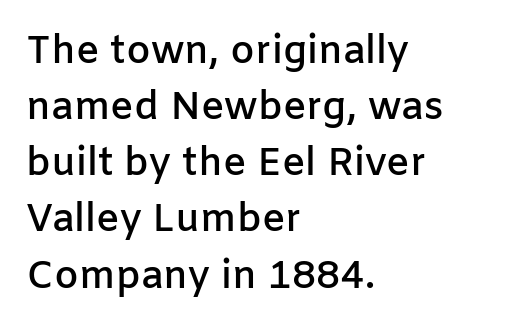
{"serif": "no", "italic": "no", "bold": "semi", "weight": "semibold", "width": "normal", "stroke_contrast": "low", "x_height": "medium", "monospaced": "no", "underline": "no", "align": "left", "line_spacing": "normal", "line_spacing_ratio": 1.44, "letter_spacing": "normal", "letter_spacing_em": 0.0, "glyph_px": 39}
